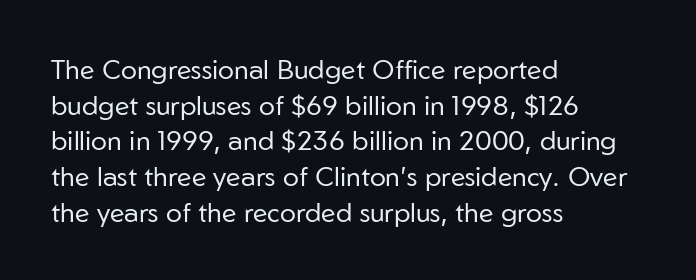
Notice how descenders clear the ascenders below comfortably — that's standard leading. Rule under the text: the space is simply empty. This rendering uses left alignment, leaving the right contour irregular. The type sits square on the baseline with zero lean. The font sits on the lighter half of the weight spectrum, regular included. The gaps between neighbouring characters are ordinary and unremarkable.
